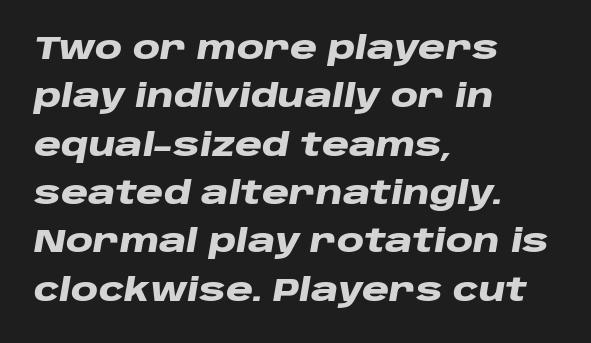
Q: Is the text bold? A: Yes.
Q: Is the text italic (slanted)? A: Yes, it leans right by about 10 degrees.
Q: Is the text underlined? A: No.
Q: How is the paragraph aligned? A: Left-aligned.
Q: Is the spacing between letters normal or unusually wide? A: Normal.
Q: Is the spacing between lines tight, normal or loose? A: Normal.
Q: Width (condensed, normal, or wide)? A: Wide.
Q: Stroke contrast? A: Low.
Q: x-height? A: Large.
Q: Monospaced? A: No.
